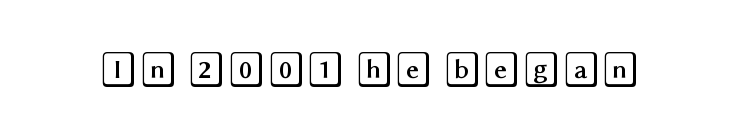
{"italic": "no", "width": "wide", "x_height": "large", "underline": "no", "letter_spacing": "normal", "letter_spacing_em": 0.0, "glyph_px": 36}
